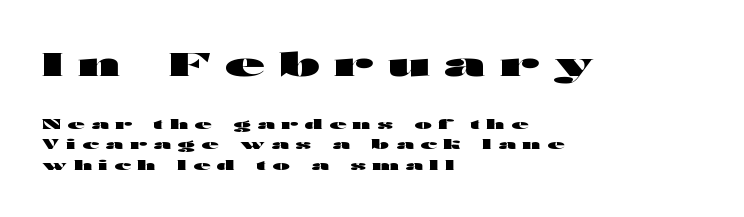
Leading matches the norm, producing a regular column. Is the type bold? Yes — the strokes are clearly thick and heavy. Are there feet on the stems? There aren't — it's a sans. The typography opts for an upright posture over an oblique one. Tracking here is generous; glyphs stand well apart from one another.
